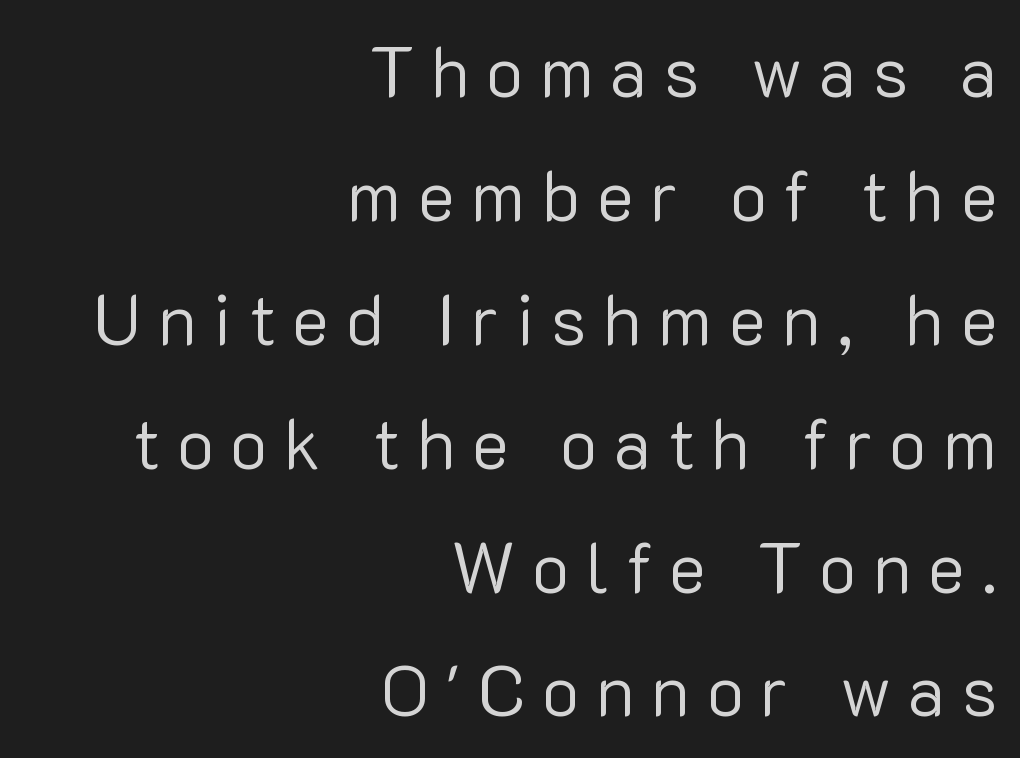
Q: Is the text bold? A: No.
Q: Is the text italic (slanted)? A: No, it is upright.
Q: Is the typeface a serif or a sans-serif typeface? A: Sans-serif.
Q: Is the text underlined? A: No.
Q: How is the paragraph aligned? A: Right-aligned.
Q: Is the spacing between letters normal or unusually wide? A: Unusually wide.
Q: Width (condensed, normal, or wide)? A: Normal.
Q: Stroke contrast? A: Low.
Q: x-height? A: Medium.
Q: Monospaced? A: No.
